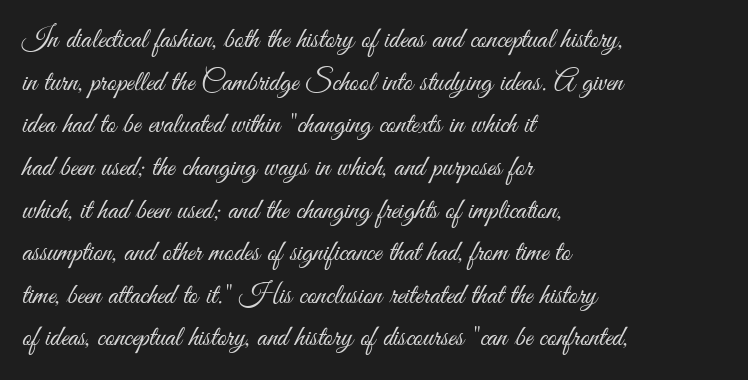
Q: Is the text bold? A: No.
Q: Is the text italic (slanted)? A: Yes.
Q: Is the typeface a serif or a sans-serif typeface? A: Sans-serif.
Q: Is the text underlined? A: No.
Q: How is the paragraph aligned? A: Left-aligned.
Q: Is the spacing between letters normal or unusually wide? A: Normal.
Q: Is the spacing between lines tight, normal or loose? A: Normal.
Q: Width (condensed, normal, or wide)? A: Condensed.
Q: Stroke contrast? A: Medium.
Q: x-height? A: Small.
Q: Monospaced? A: No.
